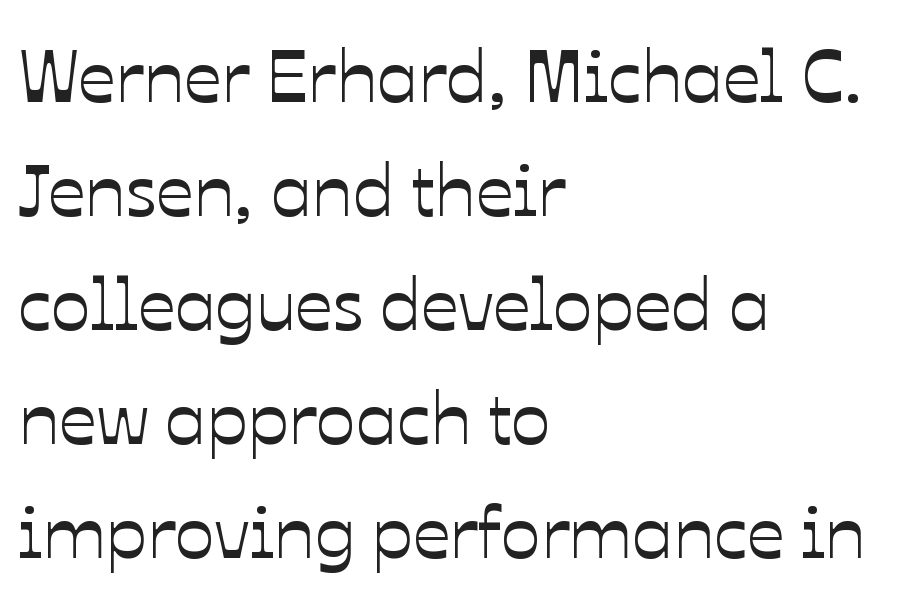
The image shows 74 px text type, upright; set left-aligned, normal line spacing (1.54x), normal letter spacing, not underlined; low stroke contrast and a medium x-height.
